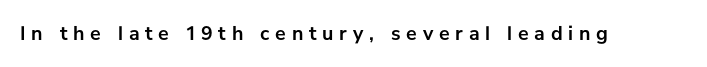
Type without underlining. Compared with typical body copy, the letter spacing here is much looser. Weight check: bold — yes, fully. Quick note: not italic, upright.
